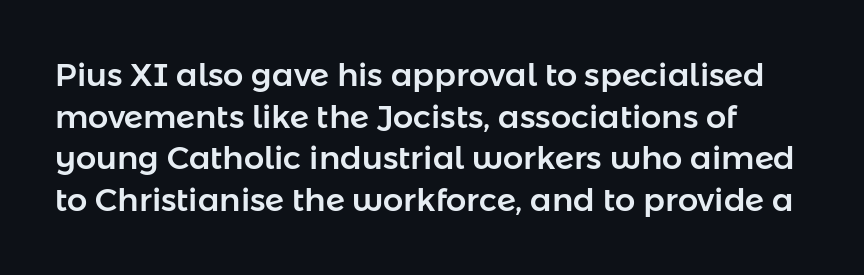
Q: Is the text italic (slanted)? A: No, it is upright.
Q: Is the typeface a serif or a sans-serif typeface? A: Sans-serif.
Q: Is the text underlined? A: No.
Q: Is the spacing between letters normal or unusually wide? A: Normal.
Q: Is the spacing between lines tight, normal or loose? A: Normal.
Q: Width (condensed, normal, or wide)? A: Normal.
Q: Stroke contrast? A: Low.
Q: x-height? A: Medium.
Q: Monospaced? A: No.
